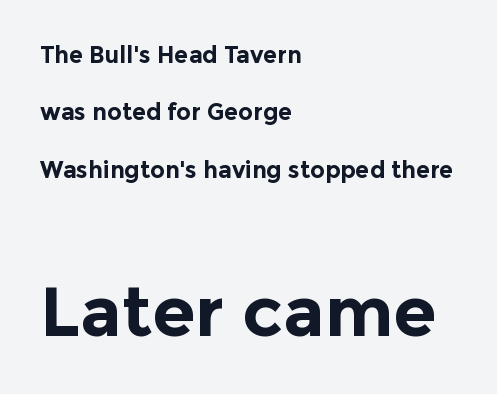
All the whitespace from short lines collects on the right. Observe the ordinary spacing: letters are neighbours, not strangers. You could fit nearly another row in the gap between these rows. Do the characters align in a grid? No, the font is proportional. The later block is typeset at a bigger size than the earlier block.
